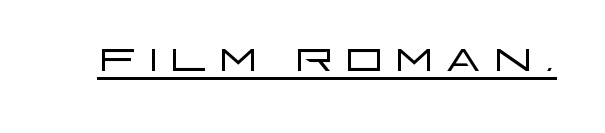
Q: Is the text bold? A: No.
Q: Is the text italic (slanted)? A: No, it is upright.
Q: Is the typeface a serif or a sans-serif typeface? A: Sans-serif.
Q: Is the text underlined? A: Yes.
Q: Width (condensed, normal, or wide)? A: Wide.
Q: Stroke contrast? A: Low.
Q: x-height? A: Large.
Q: Monospaced? A: No.
